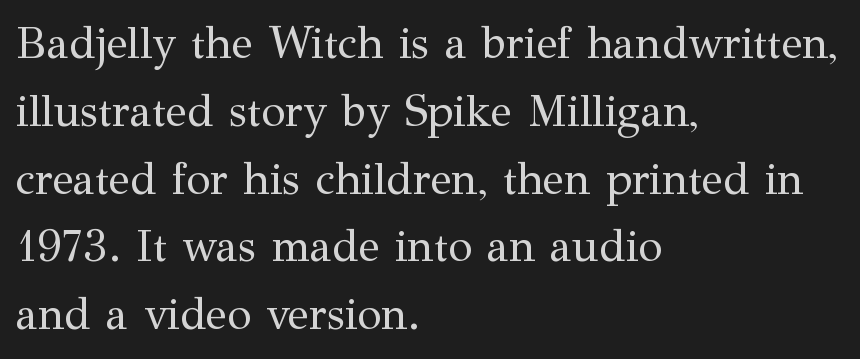
Q: Is the text bold? A: No.
Q: Is the text italic (slanted)? A: No, it is upright.
Q: Is the typeface a serif or a sans-serif typeface? A: Serif.
Q: Is the text underlined? A: No.
Q: How is the paragraph aligned? A: Left-aligned.
Q: Is the spacing between letters normal or unusually wide? A: Normal.
Q: Is the spacing between lines tight, normal or loose? A: Normal.
Q: Width (condensed, normal, or wide)? A: Normal.
Q: Stroke contrast? A: Medium.
Q: x-height? A: Medium.
Q: Monospaced? A: No.
